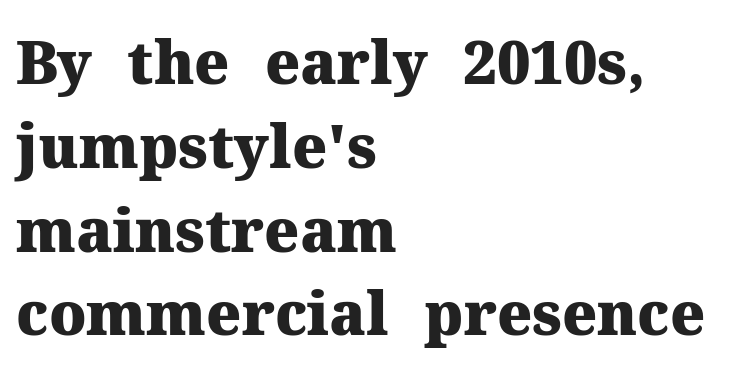
A student would call this left alignment; a typographer would say flush left, rag right. Unmarked baselines from the first word to the last. This sample has the flowing, uneven cadence of proportional lettering. Little horizontal feet cap the strokes, marking this as serif type. When letters stand straight like this, we call the style roman or upright. Horizontal bands of white between lines are of average thickness.
